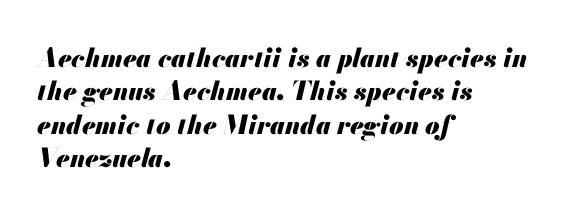
{"italic": "yes", "lean": "right", "slant_degrees": 13, "bold": "yes", "underline": "no", "align": "left", "line_spacing": "normal", "line_spacing_ratio": 1.28, "letter_spacing": "normal", "letter_spacing_em": 0.0, "glyph_px": 26}
